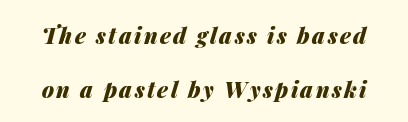
Underline: absent. One glance says open: line gaps are wider than usual. Posture: slanted. Heavy, bold letterforms.
